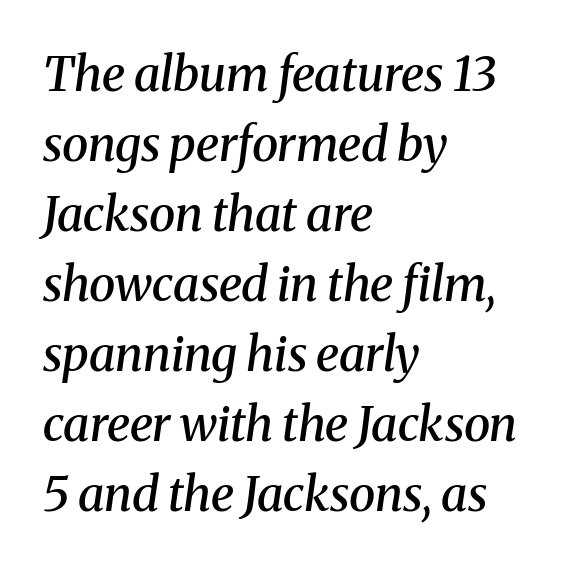
The leading is moderate, giving the passage an even texture. These words are printed semibold, heavier than regular yet not bold. Honestly, there is no underline to notice here at all. Tracking value appears to be zero — textbook default spacing. The face used here is proportionally spaced, like ordinary book or web type.
